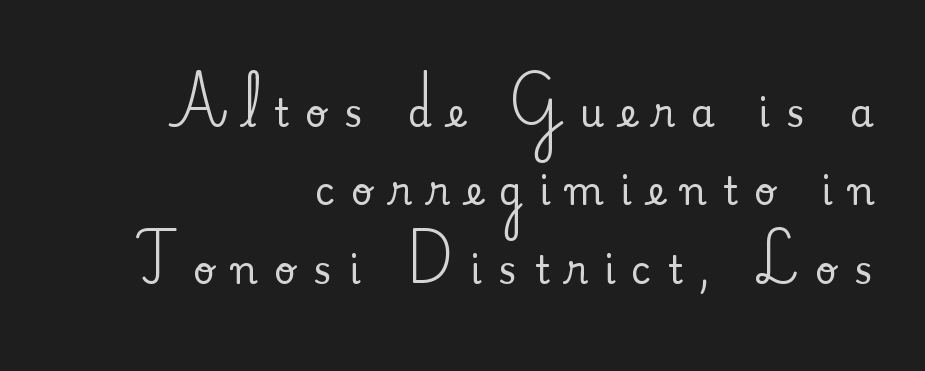
Q: Is the text italic (slanted)? A: No, it is upright.
Q: Is the typeface a serif or a sans-serif typeface? A: Serif.
Q: Is the text underlined? A: No.
Q: How is the paragraph aligned? A: Right-aligned.
Q: Is the spacing between letters normal or unusually wide? A: Unusually wide.
Q: Is the spacing between lines tight, normal or loose? A: Loose.
Q: Width (condensed, normal, or wide)? A: Normal.
Q: Stroke contrast? A: Medium.
Q: x-height? A: Small.
Q: Monospaced? A: No.
